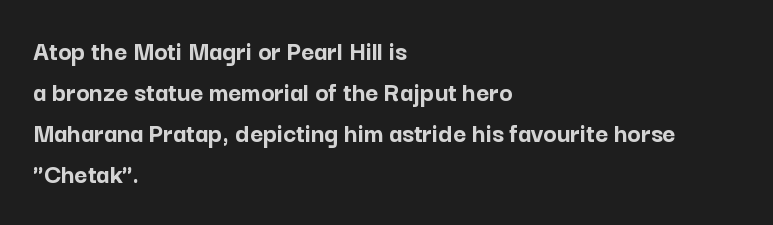
The image shows 28 px semibold sans-serif type, upright; set left-aligned, normal line spacing (1.47x), normal letter spacing, not underlined; low stroke contrast and a medium x-height.
